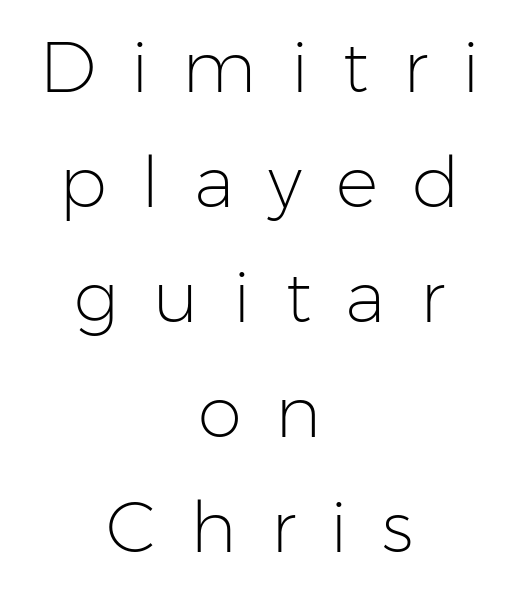
The image shows 71 px light sans-serif type, upright; set centered, normal line spacing (1.62x), unusually wide letter spacing (+0.48 em), not underlined; low stroke contrast and a medium x-height.
